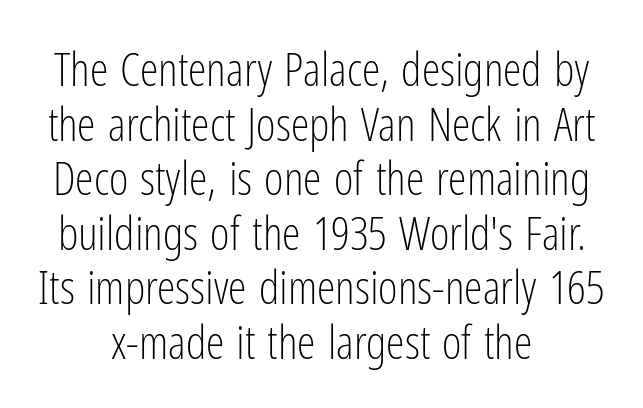
The image shows 47 px light, condensed sans-serif type, upright; set centered, line spacing 1.16x, normal letter spacing, not underlined; low stroke contrast and a medium x-height.
